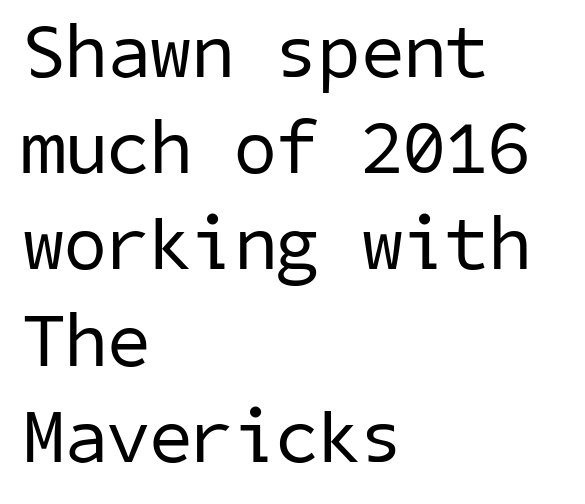
{"serif": "no", "bold": "no", "weight": "regular", "width": "normal", "stroke_contrast": "low", "x_height": "medium", "underline": "no", "align": "left", "line_spacing": "normal", "line_spacing_ratio": 1.25, "letter_spacing": "normal", "letter_spacing_em": 0.0, "glyph_px": 77}
